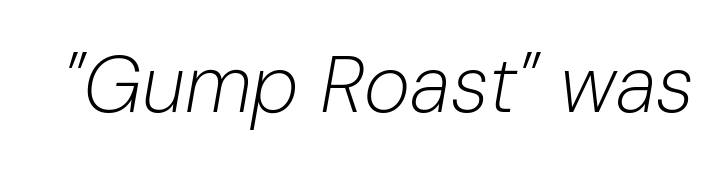
Caption: standard tracking, unaltered. Is the type heavy? It reads as light-to-regular instead. Here the designer chose a conventional face with non-uniform glyph widths. Only glyphs here, with clear space below each row. Italic: yes, the glyphs are oblique.
